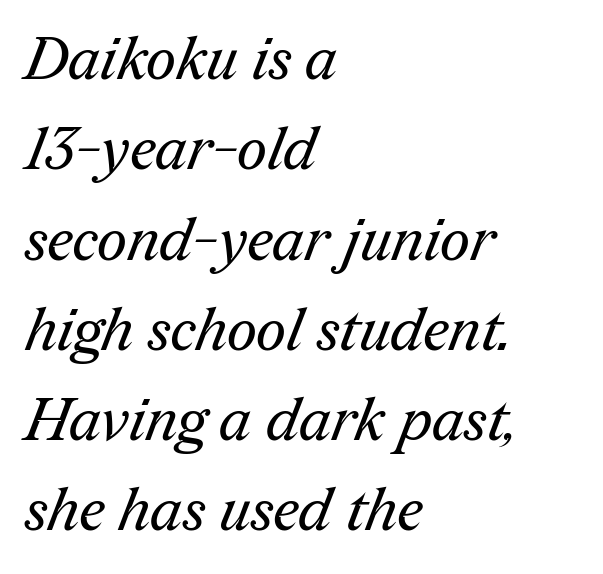
Underlining? Definitely not there. Characters follow at the spacing the type designer built in. The passage shown is typed in a proportional face where columns would drift. The passage shown is typeset with a serif family.
